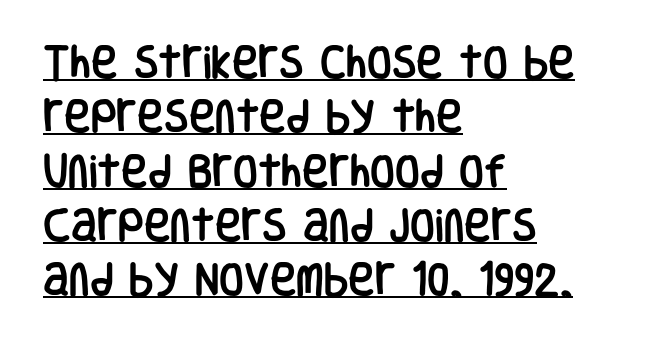
{"serif": "no", "italic": "no", "width": "condensed", "stroke_contrast": "low", "x_height": "large", "monospaced": "no", "underline": "yes", "align": "left", "line_spacing": "normal", "line_spacing_ratio": 1.51, "letter_spacing": "normal", "letter_spacing_em": 0.0, "glyph_px": 36}
